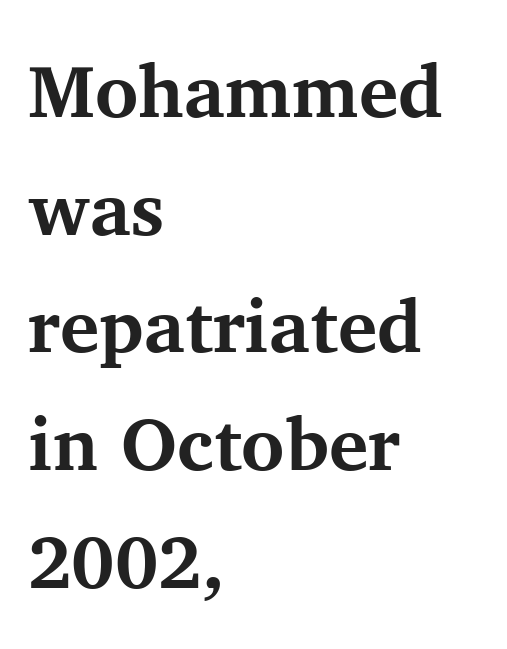
The image shows 74 px bold serif type, upright; set left-aligned, normal line spacing (1.59x), normal letter spacing, not underlined; medium stroke contrast and a medium x-height.
